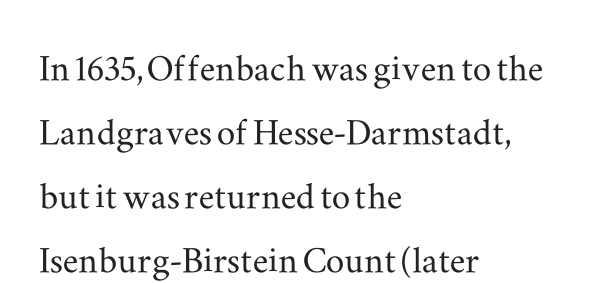
Beneath every word, the page is bare. The lines sit at an ordinary, default distance from one another. Line starts are locked; line ends wander. Typographically, this falls in the serif category.
